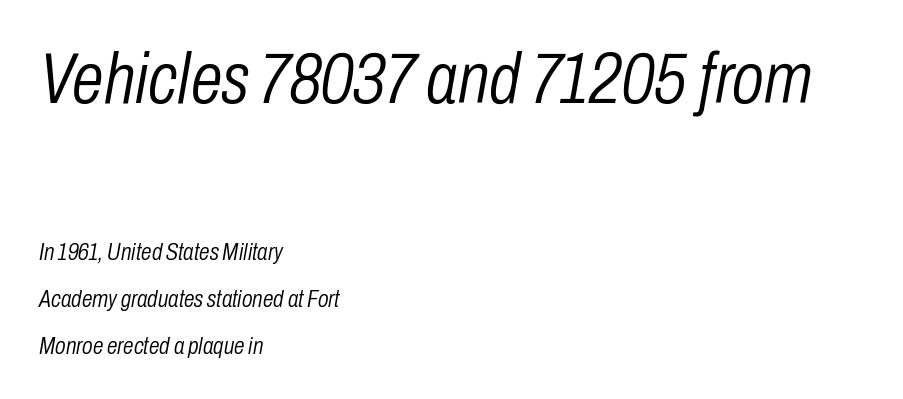
The image shows 72 px light, condensed type, italic (leaning right); set left-aligned, loose line spacing (1.96x), normal letter spacing, not underlined; the first (top) block is 3.0x larger; low stroke contrast and a medium x-height.
